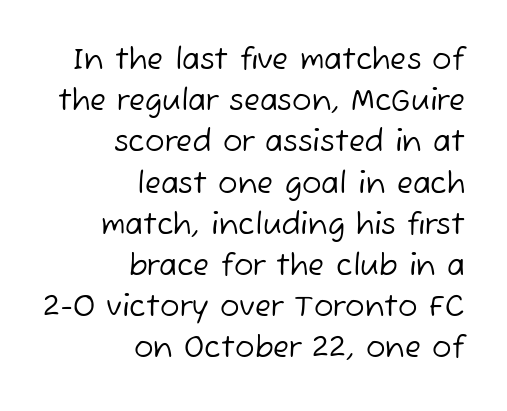
Q: Is the text bold? A: No.
Q: Is the typeface a serif or a sans-serif typeface? A: Sans-serif.
Q: Is the text underlined? A: No.
Q: How is the paragraph aligned? A: Right-aligned.
Q: Is the spacing between letters normal or unusually wide? A: Normal.
Q: Is the spacing between lines tight, normal or loose? A: Normal.
Q: Width (condensed, normal, or wide)? A: Normal.
Q: Stroke contrast? A: Low.
Q: x-height? A: Medium.
Q: Monospaced? A: No.
